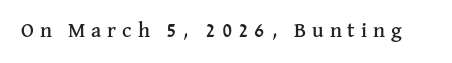
{"italic": "no", "underline": "no", "letter_spacing": "wide", "letter_spacing_em": 0.28, "glyph_px": 21}
